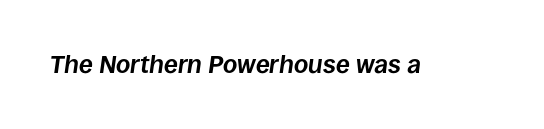
Q: Is the text bold? A: Yes.
Q: Is the text italic (slanted)? A: Yes, it leans right by about 8 degrees.
Q: Is the text underlined? A: No.
Q: Is the spacing between letters normal or unusually wide? A: Normal.
